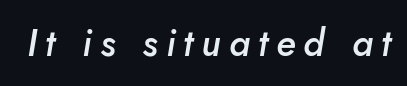
The image shows 37 px semibold type, italic (leaning right); set unusually wide letter spacing (+0.22 em), not underlined; low stroke contrast and a small x-height.
